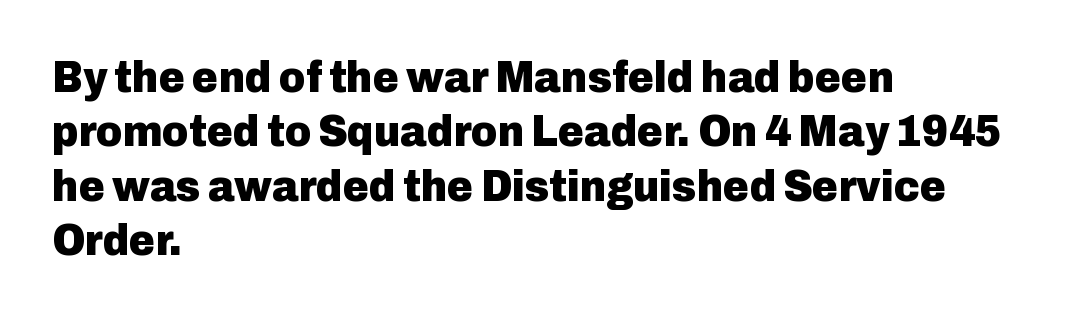
The designer went with a sans here, leaving each stem footless. Honestly, the letter spacing is just normal — you wouldn't notice it. Looks like regular typesetting: each glyph gets only the width it needs. The space beneath each line is pristine and unruled.
